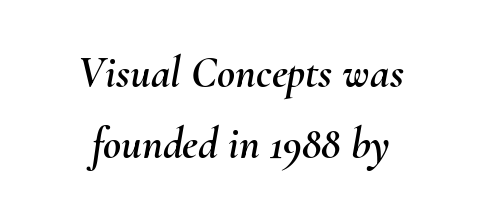
The image shows 44 px text type, italic (leaning right); set centered, normal line spacing (1.61x), normal letter spacing, not underlined; medium stroke contrast and a small x-height.
